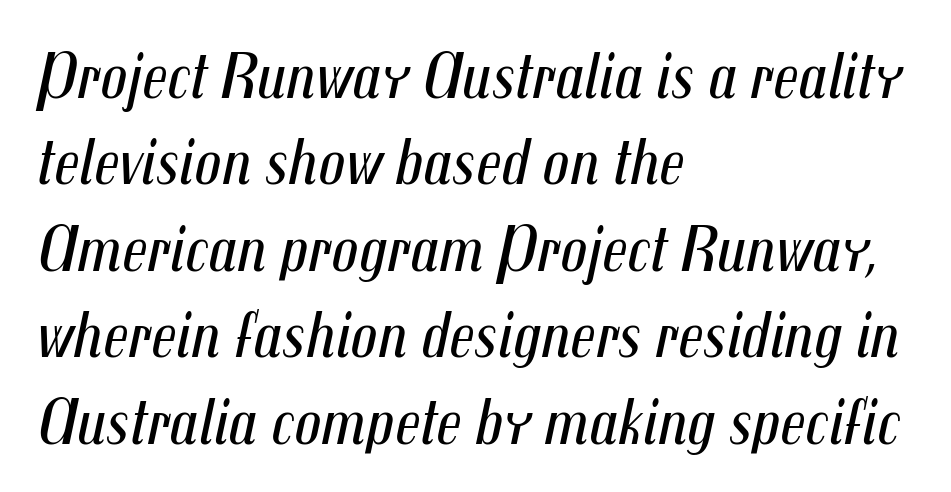
The image shows 66 px regular-weight, condensed type, italic (leaning right); set left-aligned, normal line spacing (1.31x), normal letter spacing, not underlined; medium stroke contrast and a medium x-height.
